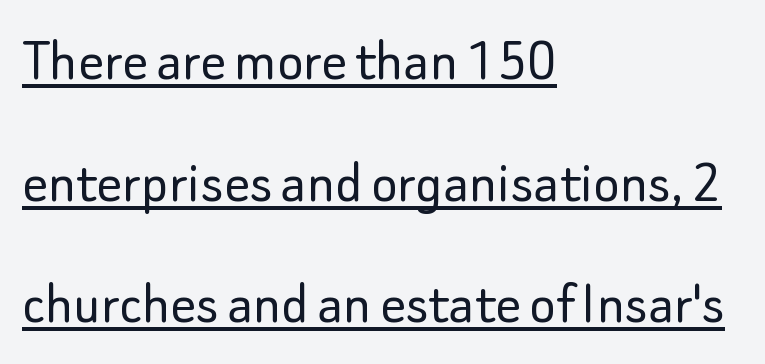
The vertical gap from one line to the next is large. No feet cap the strokes, marking this as sans-serif type. Left-aligned paragraph, ragged on the right. The lettering holds an erect, upright posture throughout. These glyphs show unthickened strokes, regular width or finer.
